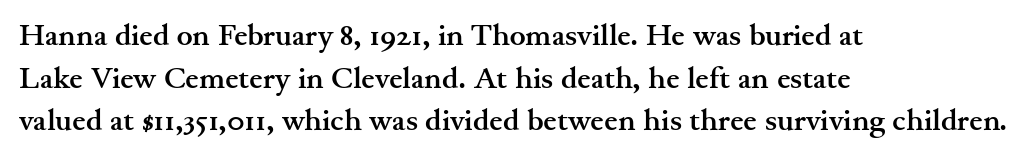
{"serif": "yes", "italic": "no", "bold": "yes", "weight": "semibold", "width": "wide", "stroke_contrast": "medium", "x_height": "small", "monospaced": "no", "underline": "no", "align": "left", "line_spacing": "normal", "line_spacing_ratio": 1.42, "letter_spacing": "normal", "letter_spacing_em": 0.0, "glyph_px": 30}
